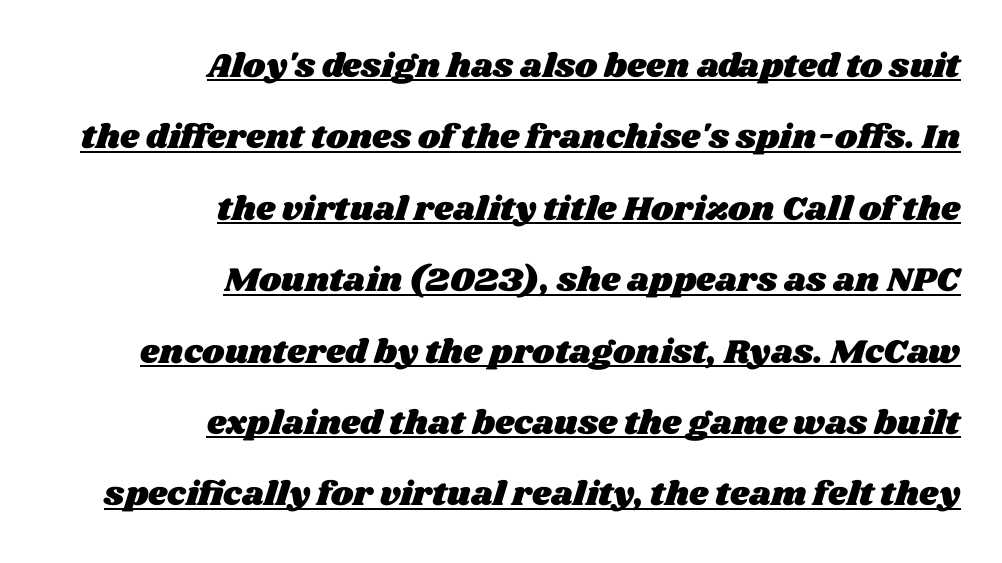
In terms of leading, this rendering errs on the spacious side. The rendering uses natural spacing where letterforms have individual widths. Tracking here is standard; glyphs follow each other at the usual distance. What decoration does the sample have? An underline. The paragraph has a hard right edge and a soft left edge.
